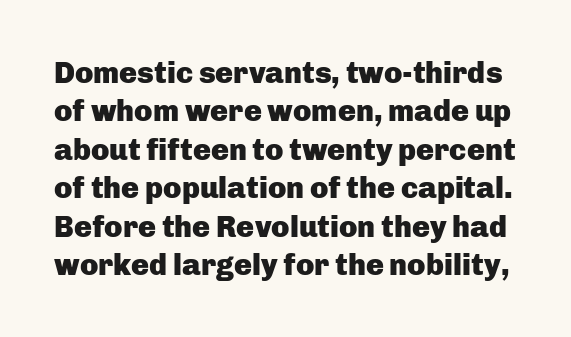
Q: Is the text bold? A: Yes.
Q: Is the text italic (slanted)? A: No, it is upright.
Q: Is the typeface a serif or a sans-serif typeface? A: Sans-serif.
Q: Is the text underlined? A: No.
Q: Is the spacing between letters normal or unusually wide? A: Normal.
Q: Is the spacing between lines tight, normal or loose? A: Normal.
Q: Width (condensed, normal, or wide)? A: Normal.
Q: Stroke contrast? A: Low.
Q: x-height? A: Medium.
Q: Monospaced? A: No.
